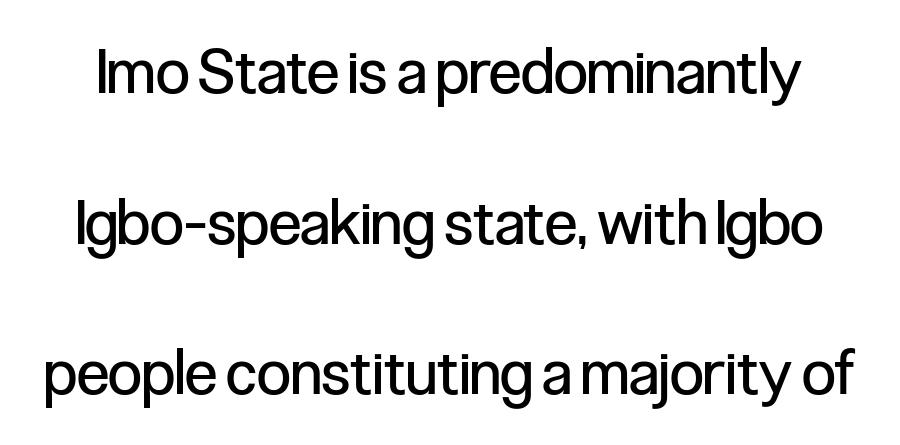
The image shows 61 px regular-weight, condensed sans-serif type, upright; set loose line spacing (2.47x), normal letter spacing, not underlined; low stroke contrast and a medium x-height.
